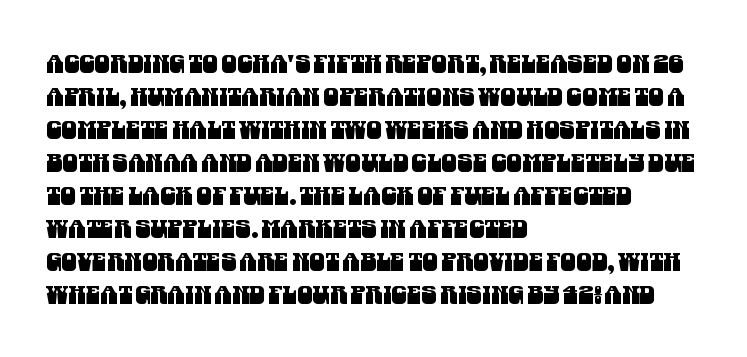
{"underline": "no", "align": "left", "line_spacing": "normal", "line_spacing_ratio": 1.32, "letter_spacing": "normal", "letter_spacing_em": 0.0, "glyph_px": 25}
